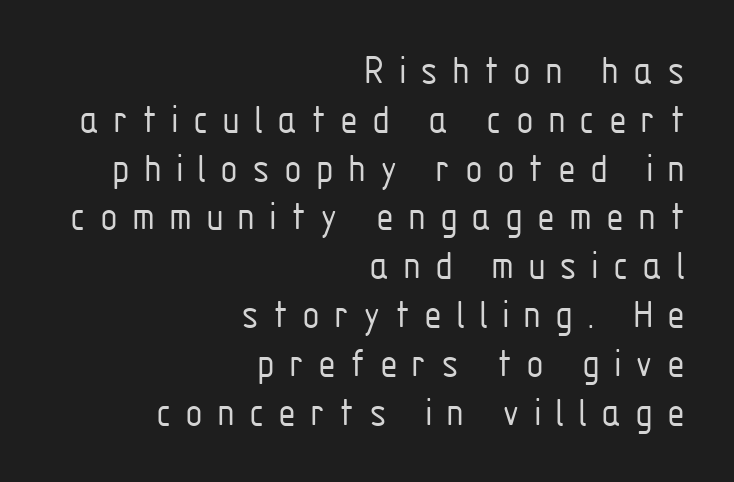
Tracking value appears strongly positive — letters spread wide. This sample has the flowing, uneven cadence of proportional lettering. Posture: upright roman. The rendering shows plain stroke endings on the letterforms — a sans-serif design. The font sits on the lighter half of the weight spectrum, regular included.
